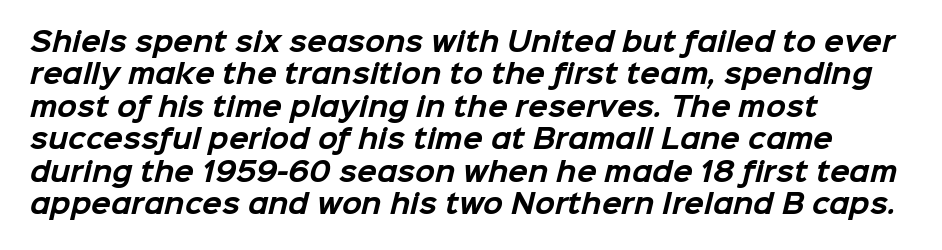
Q: Is the text bold? A: Yes.
Q: Is the text underlined? A: No.
Q: How is the paragraph aligned? A: Left-aligned.
Q: Is the spacing between letters normal or unusually wide? A: Normal.
Q: Is the spacing between lines tight, normal or loose? A: Normal.
